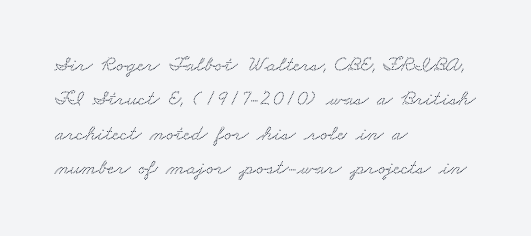
Every row of glyphs begins at an identical x-position on the left. Spacing between characters is what you'd get straight out of the box. Honestly, there is no underline to notice here at all. Regular leading.
